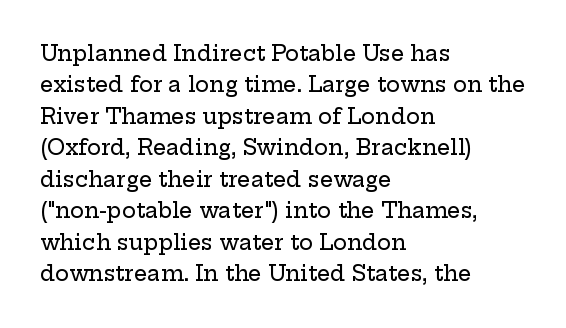
Q: Is the text italic (slanted)? A: No, it is upright.
Q: Is the text underlined? A: No.
Q: How is the paragraph aligned? A: Left-aligned.
Q: Is the spacing between letters normal or unusually wide? A: Normal.
Q: Is the spacing between lines tight, normal or loose? A: Normal.
